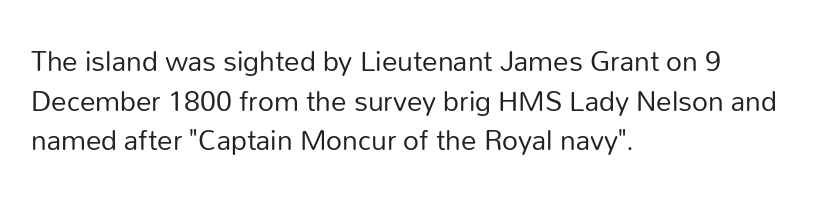
The image shows 31 px regular-weight sans-serif type, upright; set left-aligned, normal line spacing (1.28x), normal letter spacing, not underlined; low stroke contrast and a medium x-height.
